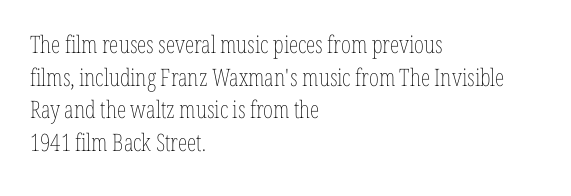
{"italic": "no", "bold": "no", "underline": "no", "align": "left", "line_spacing": "normal", "line_spacing_ratio": 1.36, "letter_spacing": "normal", "letter_spacing_em": 0.0, "glyph_px": 24}
